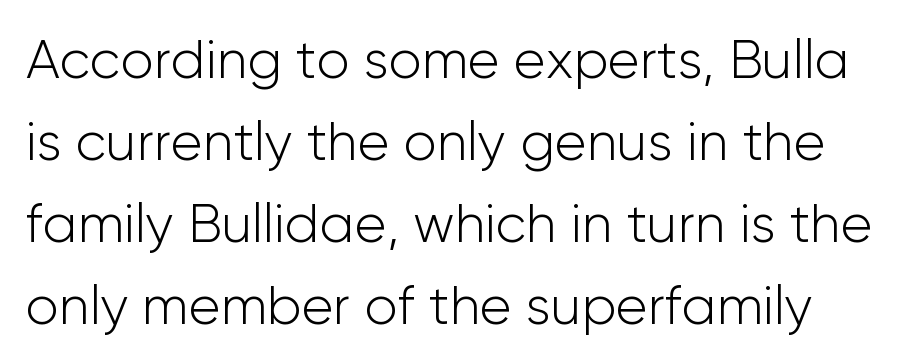
{"serif": "no", "italic": "no", "bold": "no", "weight": "light", "width": "normal", "stroke_contrast": "low", "x_height": "medium", "monospaced": "no", "underline": "no", "line_spacing": "normal", "line_spacing_ratio": 1.52, "letter_spacing": "normal", "letter_spacing_em": 0.0, "glyph_px": 54}
